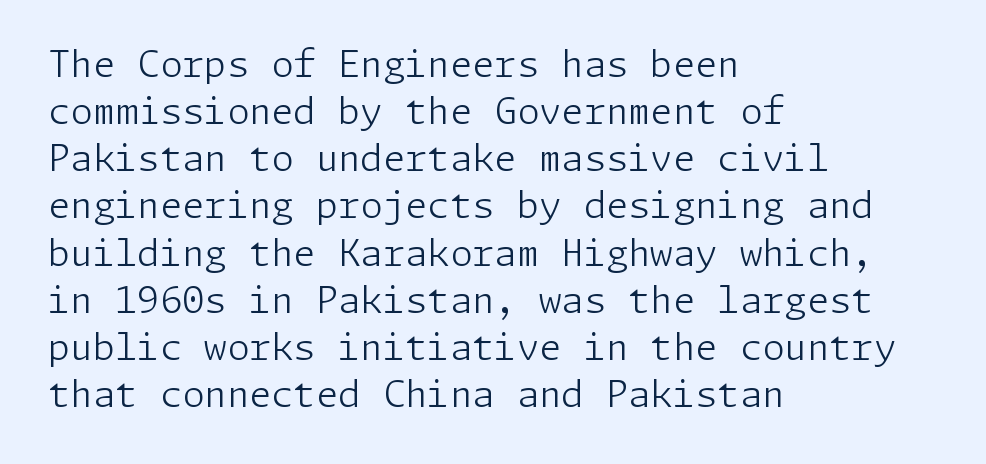
Horizontally, the lines are justified to the leading edge only. The zone under the glyphs is completely vacant. The typeface chosen for these lines omits serifs. This sample uses an upright cut, with every glyph sitting square on the baseline. No heavy texture on the line: the type isn't bold.
